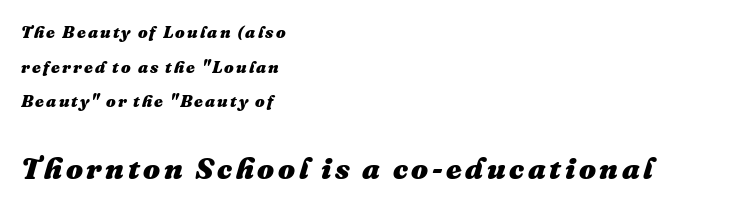
The image shows 30 px heavy type, italic (leaning right); set left-aligned, loose line spacing (2.03x), not underlined; the second (bottom) block is 1.76x larger; medium stroke contrast and a medium x-height.
